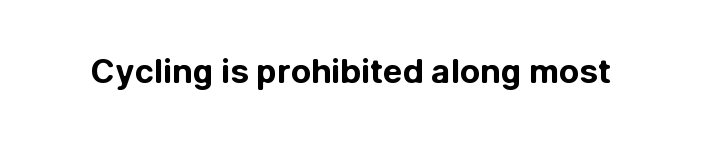
Q: Is the text bold? A: Yes.
Q: Is the text italic (slanted)? A: No, it is upright.
Q: Is the typeface a serif or a sans-serif typeface? A: Sans-serif.
Q: Is the text underlined? A: No.
Q: Is the spacing between letters normal or unusually wide? A: Normal.
Q: Width (condensed, normal, or wide)? A: Normal.
Q: Stroke contrast? A: Low.
Q: x-height? A: Medium.
Q: Monospaced? A: No.
